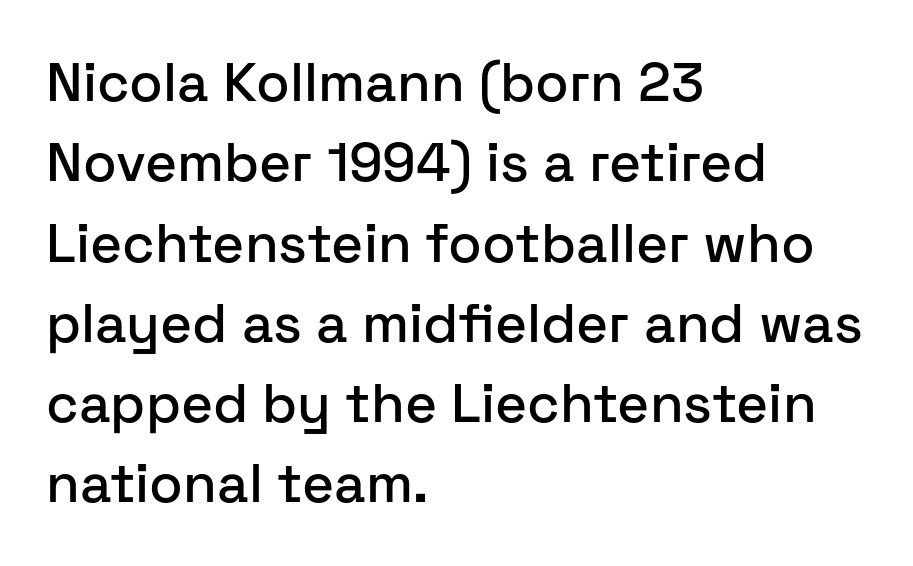
The image shows 55 px sans-serif type, upright; set left-aligned, normal line spacing (1.46x), normal letter spacing, not underlined; low stroke contrast and a medium x-height.
